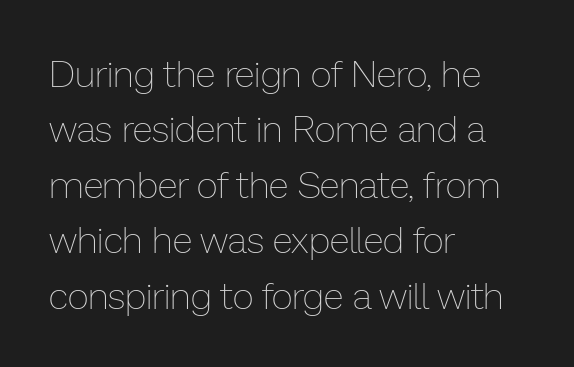
{"italic": "no", "bold": "no", "weight": "thin", "width": "normal", "stroke_contrast": "low", "x_height": "medium", "monospaced": "no", "underline": "no", "align": "left", "line_spacing": "normal", "line_spacing_ratio": 1.5, "letter_spacing": "normal", "letter_spacing_em": 0.0, "glyph_px": 37}
